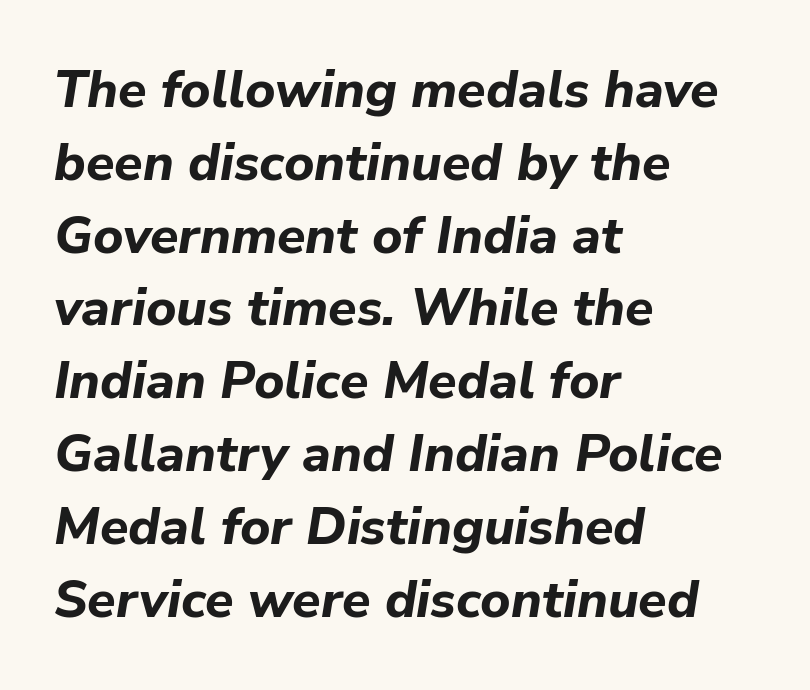
Q: Is the text bold? A: Yes.
Q: Is the text italic (slanted)? A: Yes, it leans right by about 9 degrees.
Q: Is the text underlined? A: No.
Q: How is the paragraph aligned? A: Left-aligned.
Q: Is the spacing between letters normal or unusually wide? A: Normal.
Q: Is the spacing between lines tight, normal or loose? A: Normal.
Q: Width (condensed, normal, or wide)? A: Normal.
Q: Stroke contrast? A: Low.
Q: x-height? A: Medium.
Q: Monospaced? A: No.
